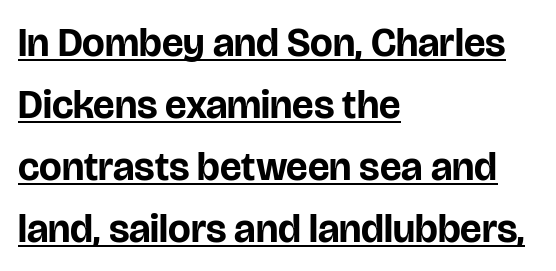
{"serif": "no", "italic": "no", "bold": "yes", "weight": "bold", "width": "normal", "stroke_contrast": "low", "x_height": "large", "monospaced": "no", "underline": "yes", "align": "left", "line_spacing": "normal", "line_spacing_ratio": 1.55, "letter_spacing": "normal", "letter_spacing_em": 0.0, "glyph_px": 40}
